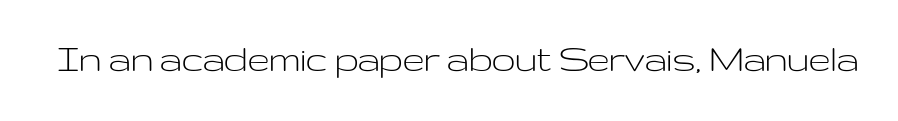
The image shows 42 px light, wide sans-serif type, upright; set normal letter spacing, not underlined; low stroke contrast and a medium x-height.
